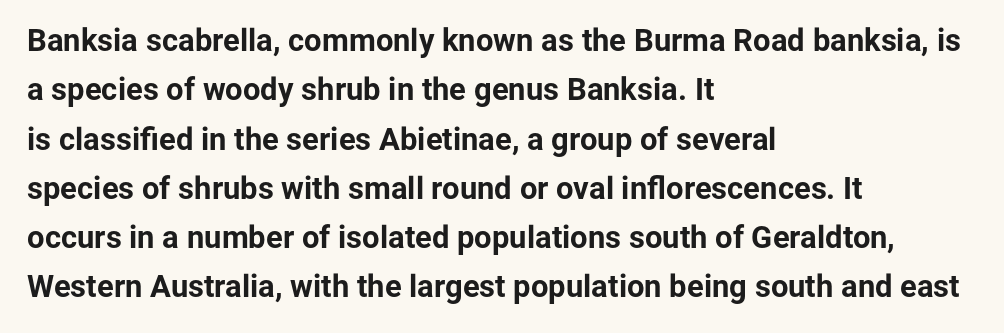
The image shows 31 px bold sans-serif type, upright; set left-aligned, normal line spacing (1.59x), normal letter spacing, not underlined; low stroke contrast and a medium x-height.
